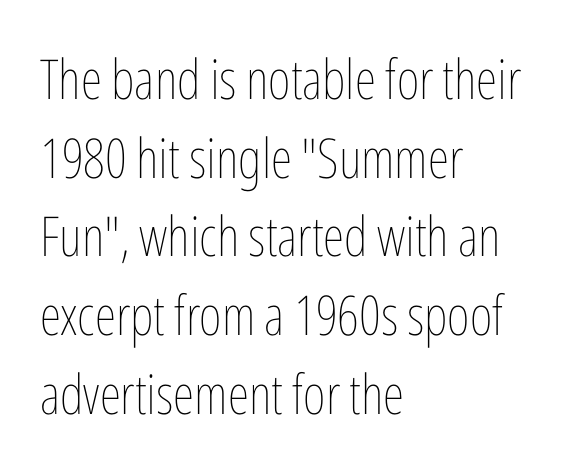
No heavy texture on the line: the type isn't bold. If you drew a ruler down the left edge, every line would touch it. Interline gaps are of average width in this sample. Type without underlining.
